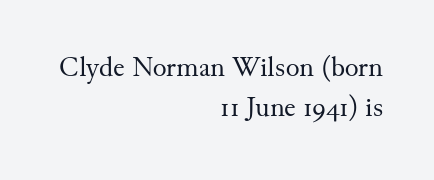
The image shows 29 px regular-weight serif type, upright; set right-aligned, normal line spacing (1.39x), normal letter spacing, not underlined; medium stroke contrast and a small x-height.
